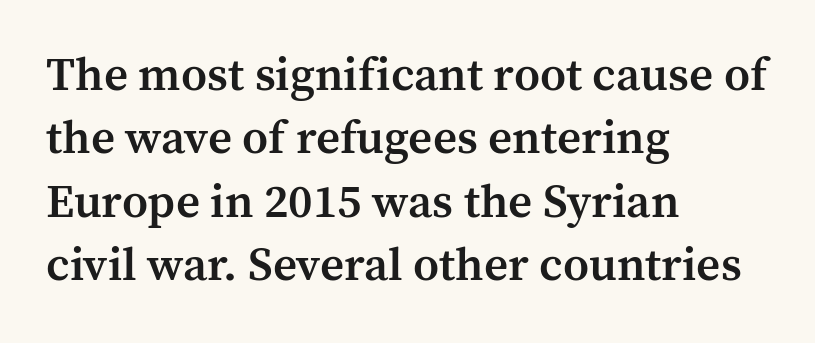
The string is rendered with underlining switched off. Is there any slant? The stems are plumb. Leading: standard. Does extra space separate the letters? No, they use regular spacing.
